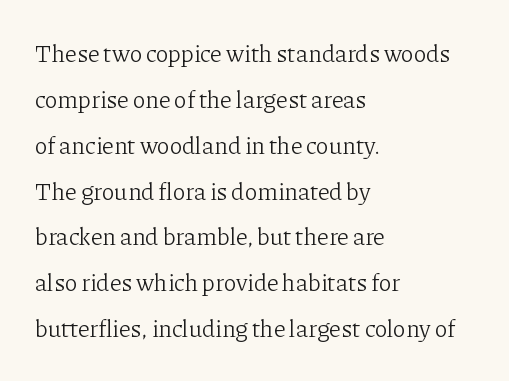
Short and long lines alike share a common starting point at left. The letters stand straight up with perfectly vertical stems. Underline: absent. One glance says open: line gaps are wider than usual. On a weight scale, this lands at 450 or below. The tracking reads as untouched default to a designer's eye.
